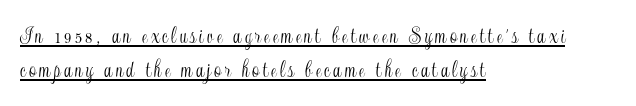
What decoration does the sample have? An underline. Layout note: lines flush left. If you measured baseline to baseline, you'd find a middling distance.
